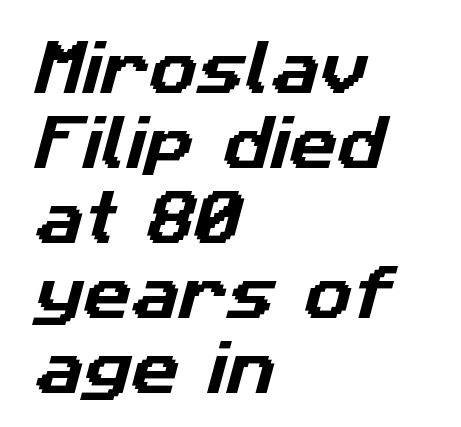
{"serif": "no", "width": "normal", "stroke_contrast": "low", "x_height": "medium", "monospaced": "no", "underline": "no", "align": "left", "line_spacing": "normal", "line_spacing_ratio": 1.27, "letter_spacing": "normal", "letter_spacing_em": 0.0, "glyph_px": 59}
